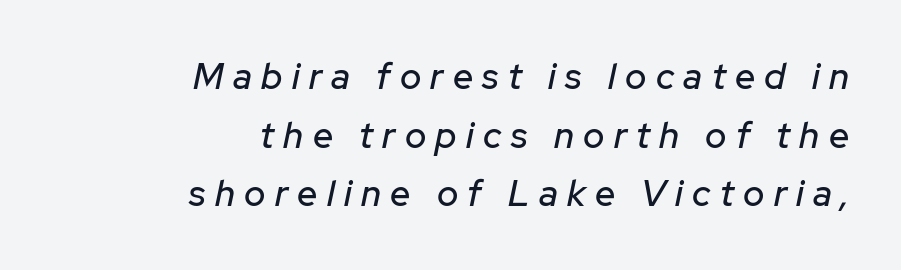
The lines in this sample share a right terminus and differ only in where they begin. Here the designer chose a conventional face with non-uniform glyph widths. The lines sit at an ordinary, default distance from one another. Type without underlining. Would a proofreader flag this as italicized? Yes. Inter-character spacing is expanded well beyond the font's built-in metrics.
